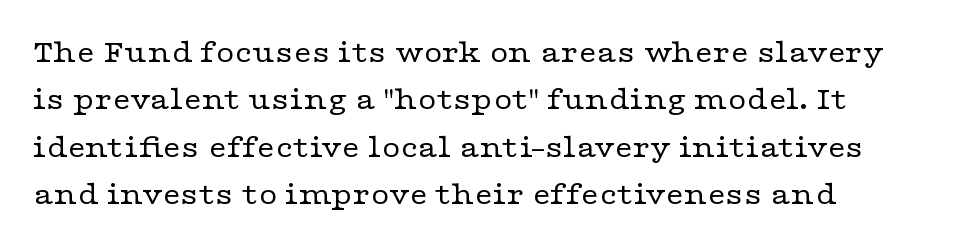
Q: Is the text bold? A: No.
Q: Is the text italic (slanted)? A: No, it is upright.
Q: Is the typeface a serif or a sans-serif typeface? A: Serif.
Q: Is the text underlined? A: No.
Q: How is the paragraph aligned? A: Left-aligned.
Q: Is the spacing between letters normal or unusually wide? A: Normal.
Q: Is the spacing between lines tight, normal or loose? A: Normal.
Q: Width (condensed, normal, or wide)? A: Wide.
Q: Stroke contrast? A: Low.
Q: x-height? A: Medium.
Q: Monospaced? A: No.
